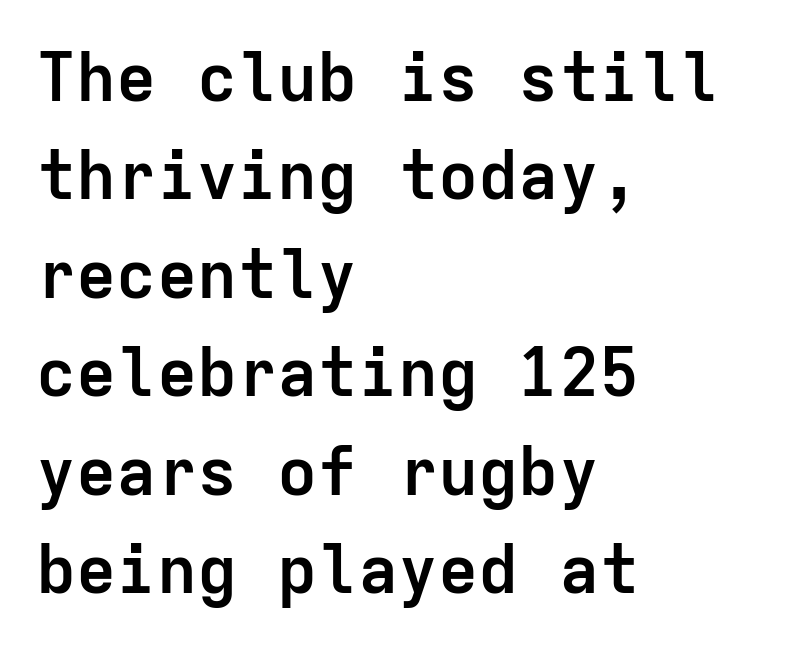
{"serif": "no", "italic": "no", "bold": "yes", "weight": "semibold", "width": "normal", "stroke_contrast": "low", "x_height": "medium", "monospaced": "yes", "underline": "no", "align": "left", "line_spacing": "normal", "line_spacing_ratio": 1.47, "letter_spacing": "normal", "letter_spacing_em": 0.0, "glyph_px": 67}
